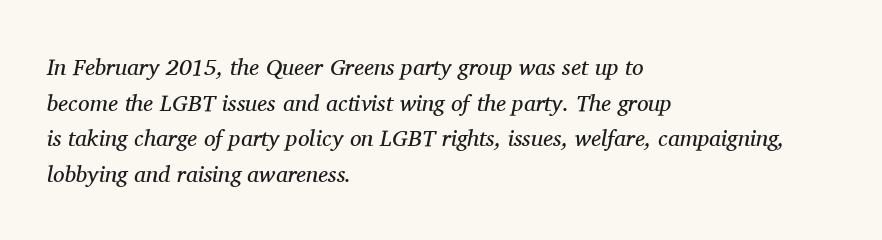
The glyphs are unaccompanied by any horizontal stroke below them. Tracking value appears to be zero — textbook default spacing. Honestly, the row spacing looks completely unremarkable. Is the type slanted? Yes — the strokes lean at a clear angle. If you drew a ruler down the left edge, every line would touch it.
